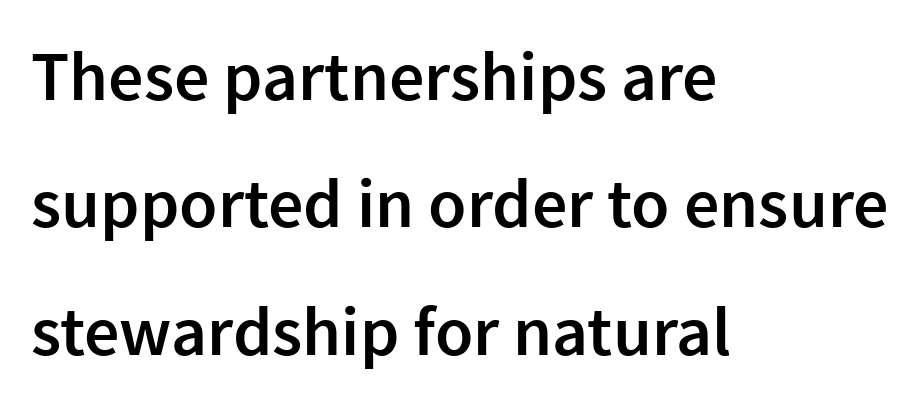
Horizontal alignment here is leftward, the default for most running prose. In terms of letterspacing, this is plain default setting. The font family rendered here belongs to the sans-serif group. You could not count columns in this text — the font is proportionally spaced. A clean baseline with only descenders dipping below it.
